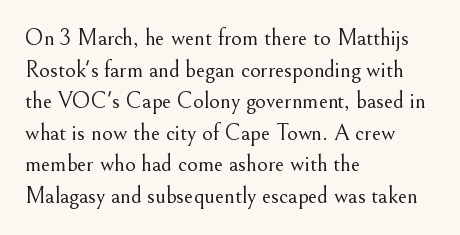
Q: Is the text bold? A: No.
Q: Is the text italic (slanted)? A: No, it is upright.
Q: Is the text underlined? A: No.
Q: How is the paragraph aligned? A: Left-aligned.
Q: Is the spacing between letters normal or unusually wide? A: Normal.
Q: Is the spacing between lines tight, normal or loose? A: Normal.
